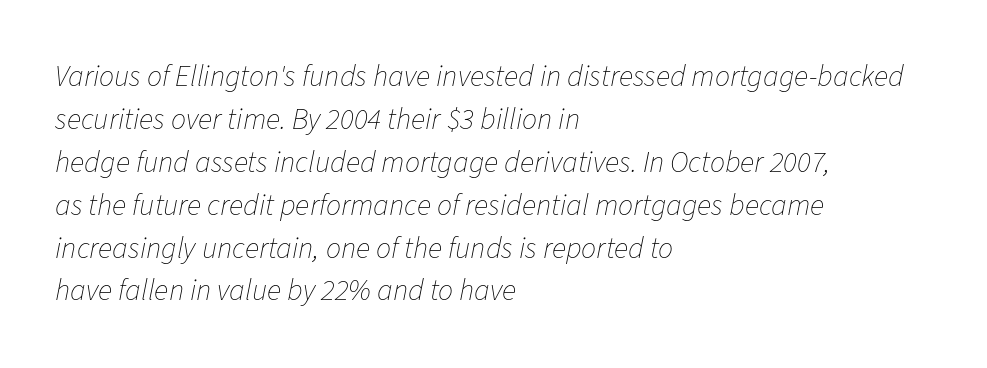
Typeset ragged right — the left edge is the straight one. Is this a fixed-width face? No — the glyphs have proportional, varying widths. Caption: face not bold, strokes unweighted. The horizontal fit of the characters is conventional and even.
